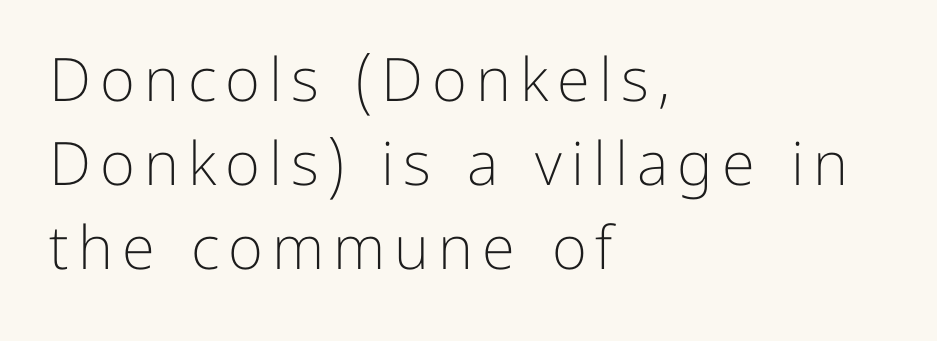
The image shows 60 px light sans-serif type, upright; set left-aligned, normal line spacing (1.4x), not underlined; low stroke contrast and a medium x-height.
